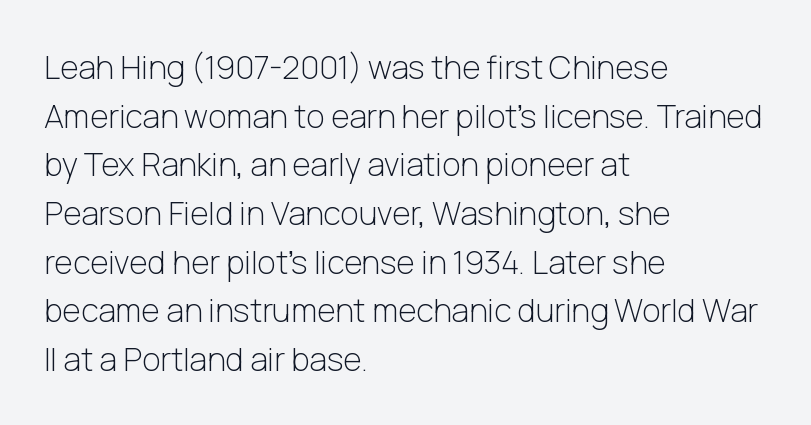
Nothing sits at the stroke ends, so this counts as sans-serif. Each row of text sits above clean, open space. The cut favours lightness, reaching ordinary text weight at its darkest. Is this a fixed-width face? No — the glyphs have proportional, varying widths. A classic flush-left, rag-right setting is used for this passage. These lines keep a tight, regular rhythm from letter to letter.
